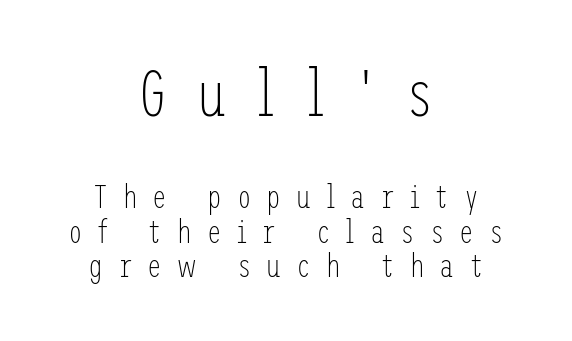
Is the lower block the larger one? No — the upper block carries the bigger type. Style check: upright. Bare-footed words on every line. Reading down the column, the eye jumps only a short way to each next line.
